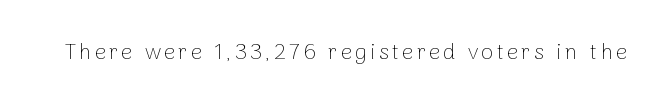
Q: Is the text bold? A: No.
Q: Is the text italic (slanted)? A: No, it is upright.
Q: Is the text underlined? A: No.
